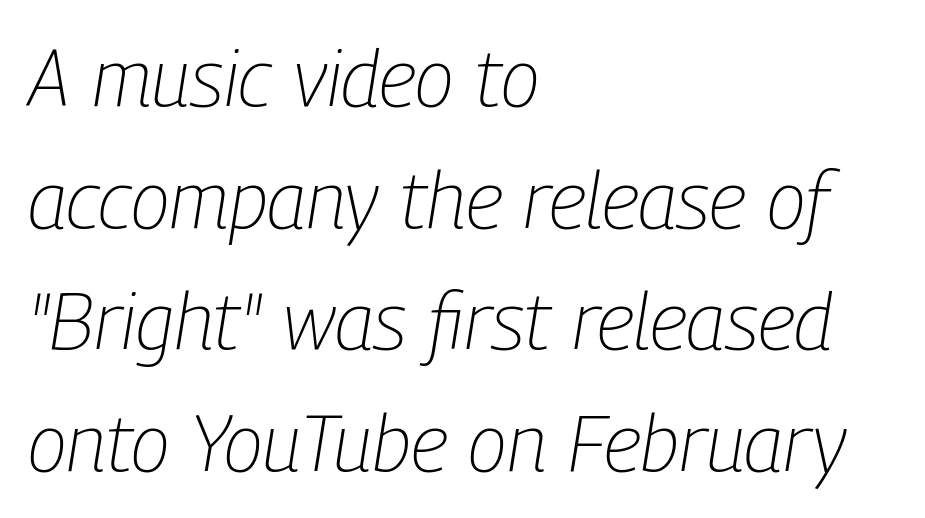
The lines are quadded left. A quiet, ordinary-to-light weight characterises the typeface. Does extra space separate the letters? No, they use regular spacing. Whoever set this chose a conventional vertical rhythm. Underlining? Definitely not there.
